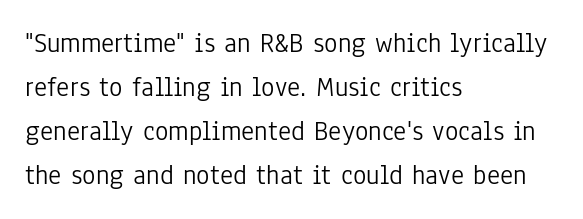
Honestly, the letter spacing is just normal — you wouldn't notice it. The specimen reads as upright at a glance. The leading is moderate, giving the passage an even texture. Varying glyph widths throughout — classic text-font behaviour. One-word summary of the alignment: left.
